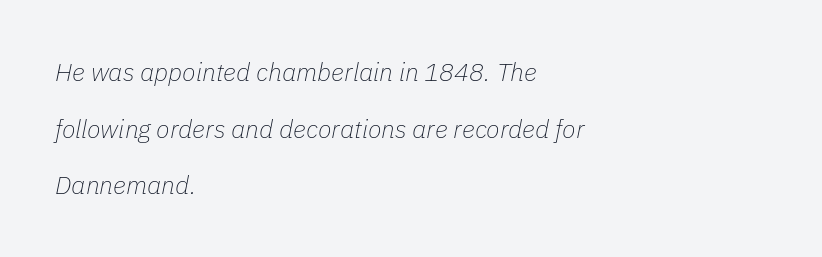
Q: Is the text bold? A: No.
Q: Is the text italic (slanted)? A: Yes, it leans right by about 11 degrees.
Q: Is the text underlined? A: No.
Q: How is the paragraph aligned? A: Left-aligned.
Q: Is the spacing between letters normal or unusually wide? A: Normal.
Q: Is the spacing between lines tight, normal or loose? A: Loose.
